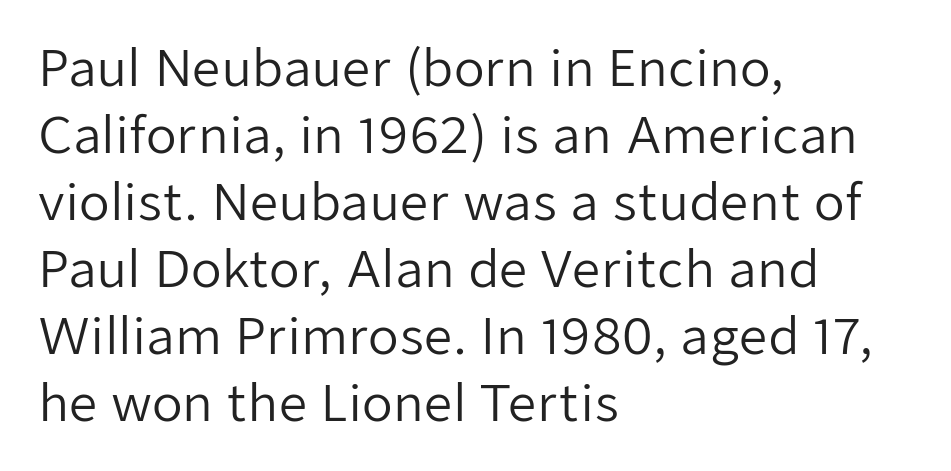
Layout note: lines flush left. The typeface has the unassuming heft of standard copy or less. The letters advance in unequal steps, a hallmark of proportional type. This rendering features lettering with no underline. What kind of face is this? One without serifs — a sans. No italicization has been applied; the sample stays upright.
